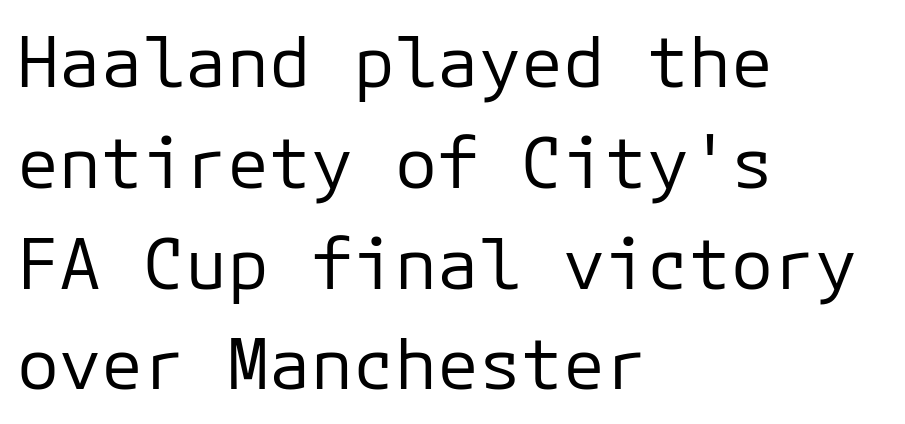
Font category for this specimen: sans-serif. Letters have the restrained weight of plain body copy at most. Compared with typical body copy, the letter spacing here is the same. Has an underline been added? It has not.
